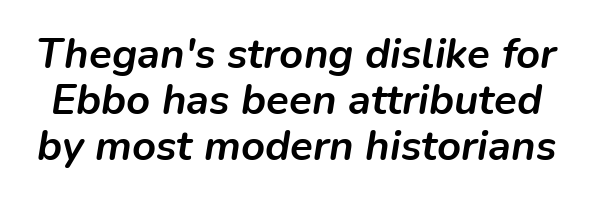
The image shows 42 px semibold type, italic (leaning right); set tight line spacing (1.1x), normal letter spacing, not underlined; low stroke contrast and a medium x-height.
